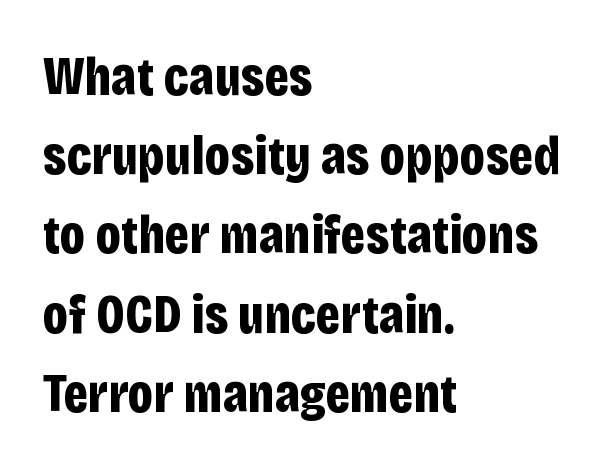
Q: Is the text bold? A: Yes.
Q: Is the text italic (slanted)? A: No, it is upright.
Q: Is the typeface a serif or a sans-serif typeface? A: Sans-serif.
Q: Is the text underlined? A: No.
Q: How is the paragraph aligned? A: Left-aligned.
Q: Is the spacing between letters normal or unusually wide? A: Normal.
Q: Is the spacing between lines tight, normal or loose? A: Normal.
Q: Width (condensed, normal, or wide)? A: Condensed.
Q: Stroke contrast? A: Low.
Q: x-height? A: Large.
Q: Monospaced? A: No.
